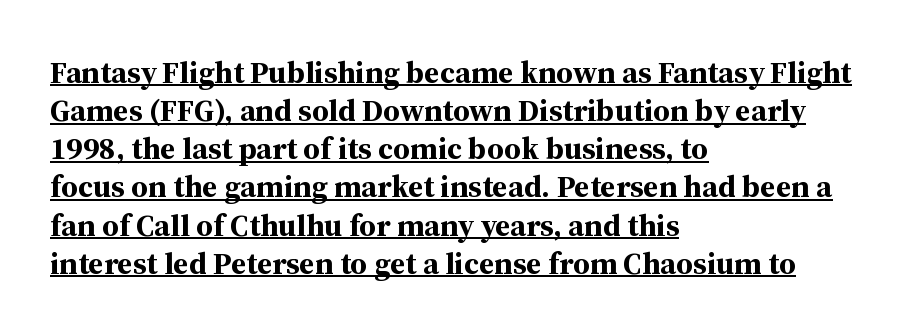
Does a line run under the words? Yes, clearly. This sample has the flowing, uneven cadence of proportional lettering. Stroke thickness is high; the sample reads as a true bold. You can tell from the footed stems that serif type was used.
